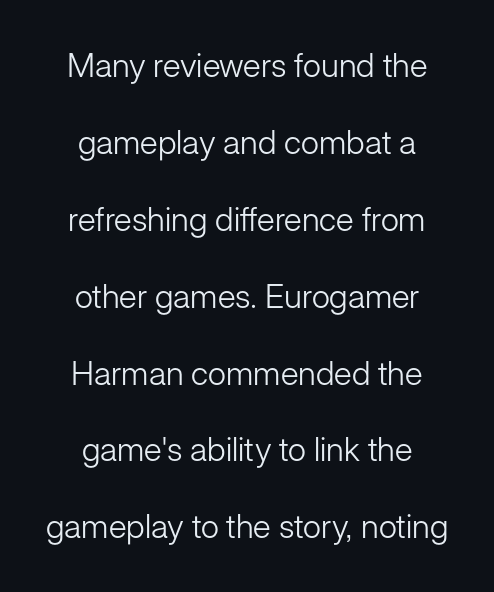
The image shows 33 px light sans-serif type, upright; set centered, loose line spacing (2.33x), normal letter spacing, not underlined; low stroke contrast and a medium x-height.
